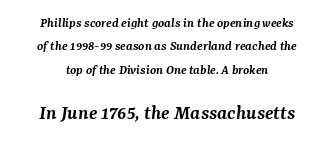
The image shows 21 px text type, italic (leaning right); set centered, normal line spacing (1.67x), normal letter spacing, not underlined; the second (bottom) block is 1.5x larger.
